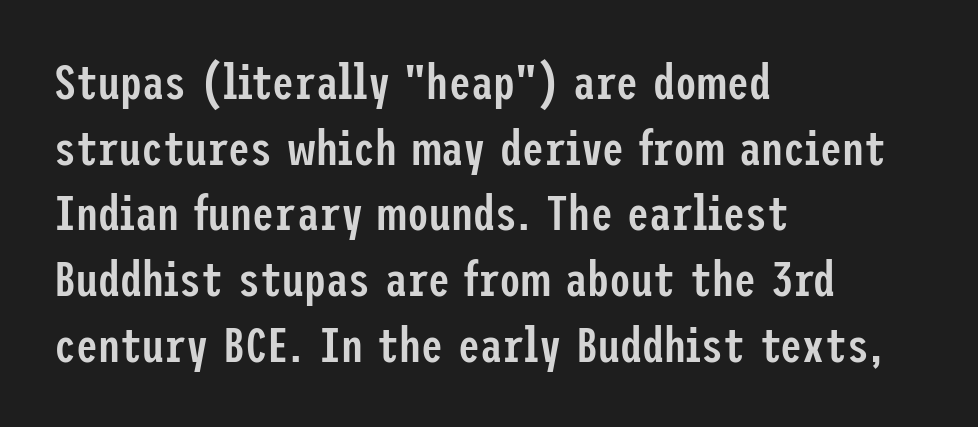
{"serif": "no", "italic": "no", "bold": "semi", "weight": "semibold", "width": "condensed", "stroke_contrast": "low", "x_height": "medium", "underline": "no", "align": "left", "line_spacing": "normal", "line_spacing_ratio": 1.34, "letter_spacing": "normal", "letter_spacing_em": 0.0, "glyph_px": 49}
